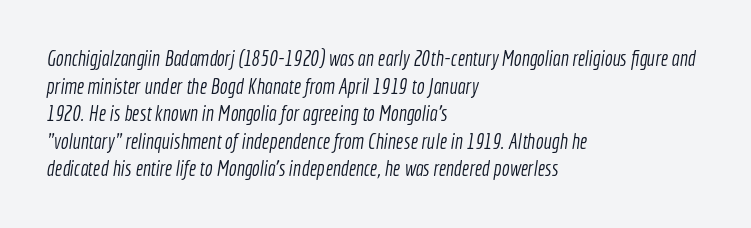
Is this a heavy cut? Hardly; it is regular or lighter. The passage shown has conventional tracking throughout. No word sits above an underline. Whoever set this chose a conventional vertical rhythm. The rendering anchors every line to the left-hand side.
